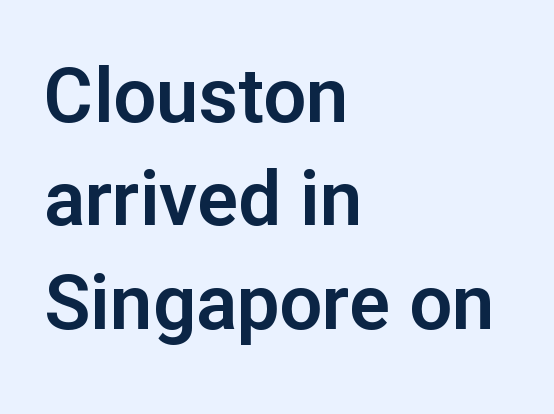
The image shows 76 px sans-serif type, upright; set left-aligned, normal line spacing (1.36x), normal letter spacing, not underlined; low stroke contrast and a medium x-height.
